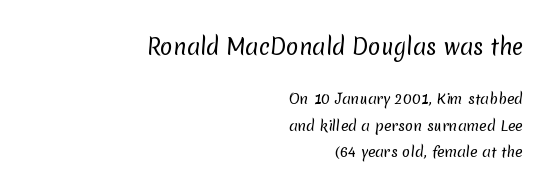
Q: Is the text bold? A: No.
Q: Is the text underlined? A: No.
Q: How is the paragraph aligned? A: Right-aligned.
Q: Is the spacing between letters normal or unusually wide? A: Normal.
Q: Is the spacing between lines tight, normal or loose? A: Loose.
Q: Which block of text is set in a larger size, the first (top) or the second (bottom)? A: The first (top) one.
